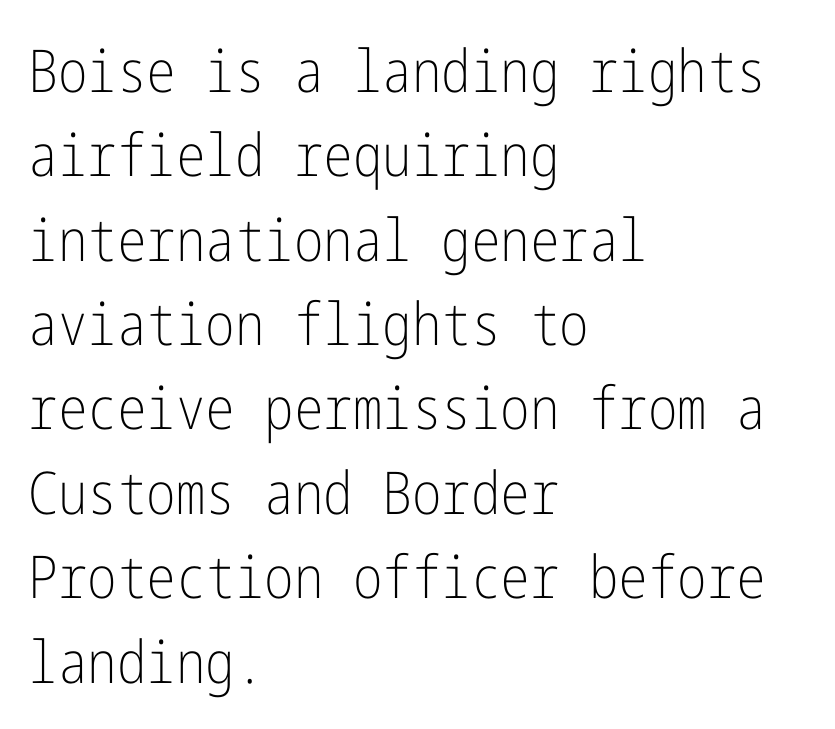
Q: Is the text bold? A: No.
Q: Is the text italic (slanted)? A: No, it is upright.
Q: Is the typeface a serif or a sans-serif typeface? A: Sans-serif.
Q: Is the text underlined? A: No.
Q: How is the paragraph aligned? A: Left-aligned.
Q: Is the spacing between letters normal or unusually wide? A: Normal.
Q: Is the spacing between lines tight, normal or loose? A: Normal.
Q: Width (condensed, normal, or wide)? A: Condensed.
Q: Stroke contrast? A: Low.
Q: x-height? A: Medium.
